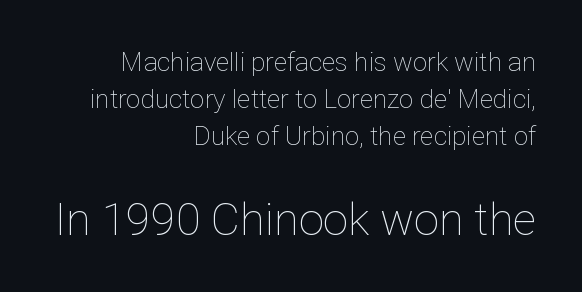
Q: Is the text bold? A: No.
Q: Is the text italic (slanted)? A: No, it is upright.
Q: Is the text underlined? A: No.
Q: How is the paragraph aligned? A: Right-aligned.
Q: Is the spacing between letters normal or unusually wide? A: Normal.
Q: Is the spacing between lines tight, normal or loose? A: Normal.
Q: Which block of text is set in a larger size, the first (top) or the second (bottom)? A: The second (bottom) one.
Q: Width (condensed, normal, or wide)? A: Normal.
Q: Stroke contrast? A: Low.
Q: x-height? A: Medium.
Q: Monospaced? A: No.
